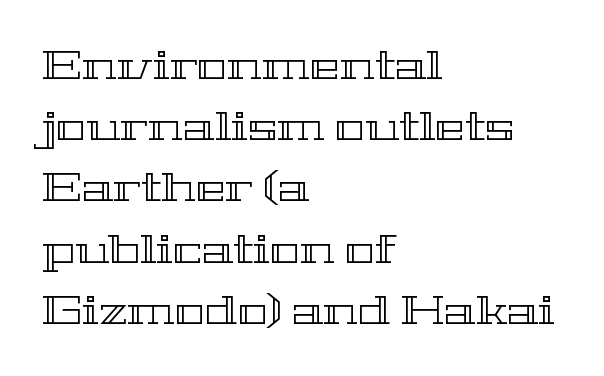
Compared with typical paragraphs, the rows here are spaced about the same. The lettering stays uniformly vertical, giving the passage a roman look. This rendering leaves character spacing at its baseline value. This sample has the flowing, uneven cadence of proportional lettering. A student would call this left alignment; a typographer would say flush left, rag right. Descender tails drop into unmarked territory.
